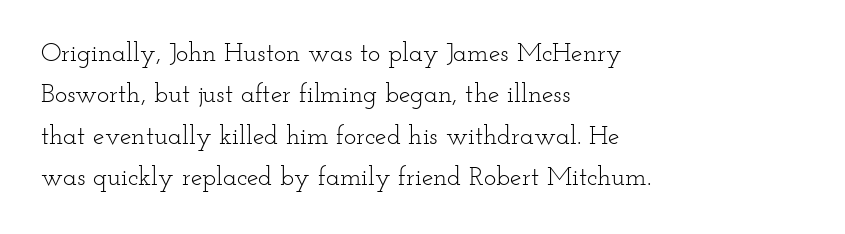
Q: Is the text bold? A: No.
Q: Is the text italic (slanted)? A: No, it is upright.
Q: Is the text underlined? A: No.
Q: How is the paragraph aligned? A: Left-aligned.
Q: Is the spacing between letters normal or unusually wide? A: Normal.
Q: Is the spacing between lines tight, normal or loose? A: Normal.
